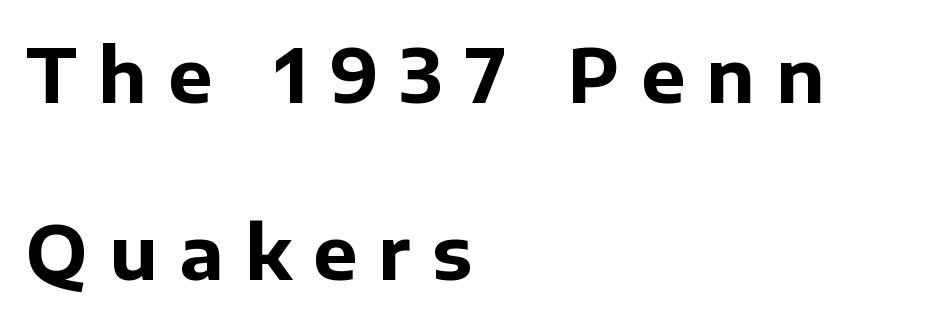
{"serif": "no", "italic": "no", "bold": "yes", "weight": "bold", "width": "normal", "stroke_contrast": "low", "x_height": "medium", "monospaced": "no", "underline": "no", "align": "left", "line_spacing": "loose", "line_spacing_ratio": 2.39, "letter_spacing": "wide", "letter_spacing_em": 0.29, "glyph_px": 74}
